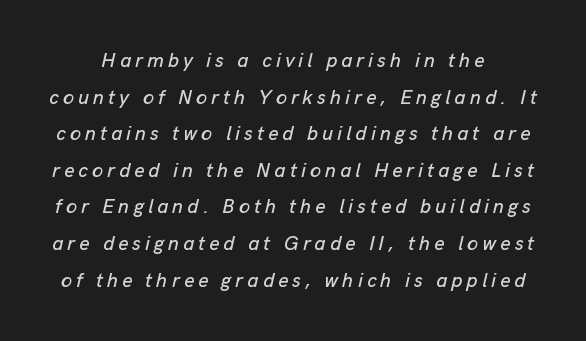
The type is letterspaced generously, with wide tracking. The font's italic variant was chosen for this text. Lines of text with bare space underneath.
